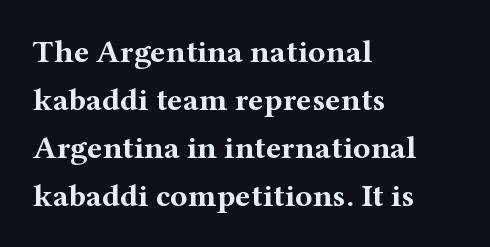
The image shows 32 px bold, wide serif type, upright; set left-aligned, normal line spacing (1.5x), normal letter spacing, not underlined; medium stroke contrast and a medium x-height.
